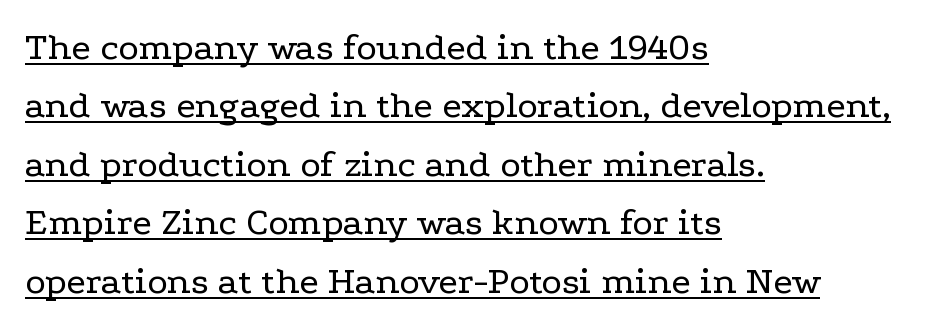
{"serif": "yes", "italic": "no", "bold": "no", "weight": "regular", "width": "wide", "stroke_contrast": "low", "x_height": "medium", "monospaced": "no", "underline": "yes", "align": "left", "line_spacing": "normal", "line_spacing_ratio": 1.5, "letter_spacing": "normal", "letter_spacing_em": 0.0, "glyph_px": 39}
